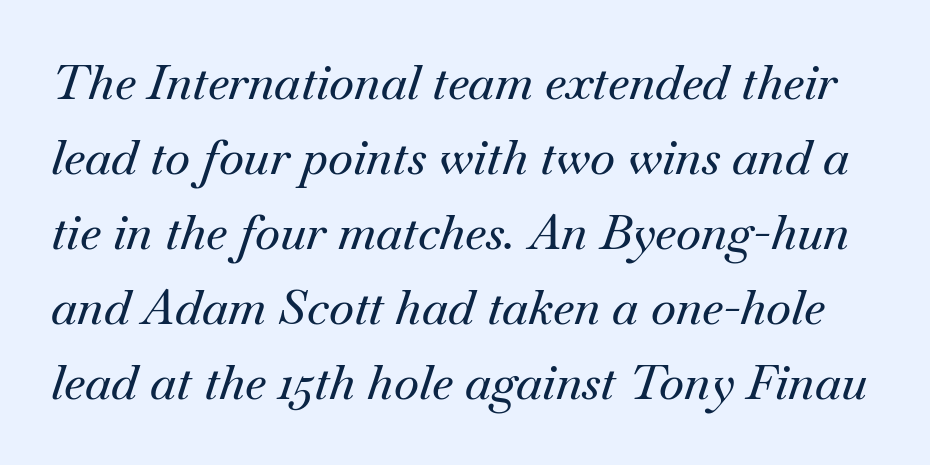
{"serif": "yes", "italic": "yes", "lean": "right", "slant_degrees": 18, "width": "normal", "stroke_contrast": "medium", "x_height": "small", "monospaced": "no", "underline": "no", "line_spacing": "normal", "line_spacing_ratio": 1.56, "letter_spacing": "normal", "letter_spacing_em": 0.0, "glyph_px": 48}
